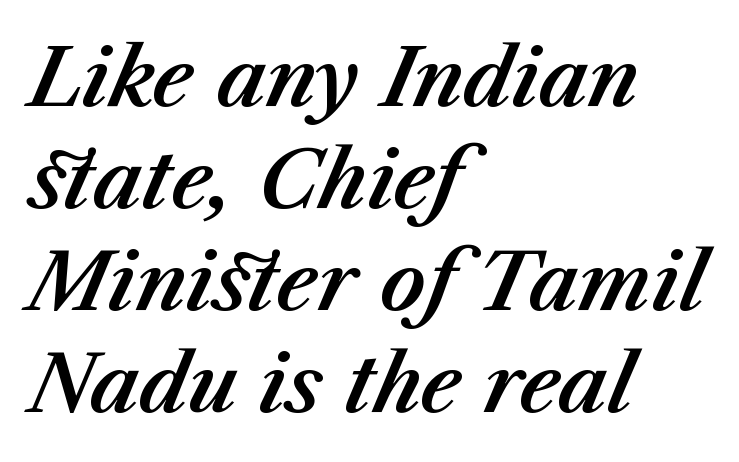
Q: Is the text italic (slanted)? A: Yes, it leans right by about 23 degrees.
Q: Is the text underlined? A: No.
Q: How is the paragraph aligned? A: Left-aligned.
Q: Is the spacing between letters normal or unusually wide? A: Normal.
Q: Is the spacing between lines tight, normal or loose? A: Normal.
Q: Width (condensed, normal, or wide)? A: Normal.
Q: Stroke contrast? A: Medium.
Q: x-height? A: Medium.
Q: Monospaced? A: No.
